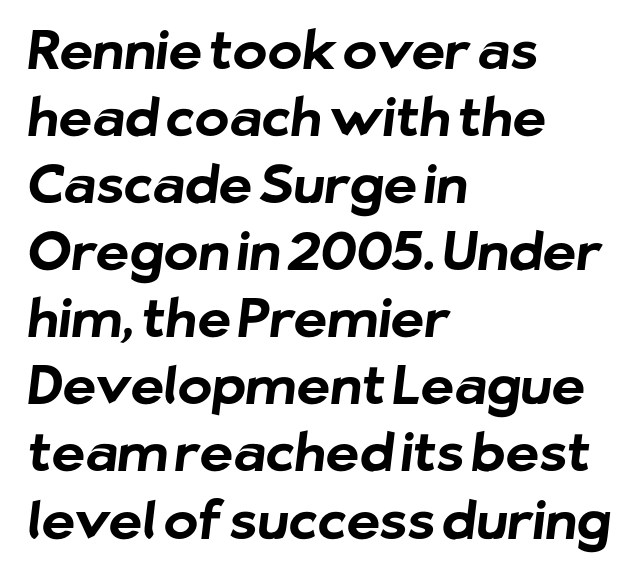
Q: Is the text bold? A: Yes.
Q: Is the typeface a serif or a sans-serif typeface? A: Sans-serif.
Q: Is the text underlined? A: No.
Q: How is the paragraph aligned? A: Left-aligned.
Q: Is the spacing between letters normal or unusually wide? A: Normal.
Q: Is the spacing between lines tight, normal or loose? A: Normal.
Q: Width (condensed, normal, or wide)? A: Normal.
Q: Stroke contrast? A: Low.
Q: x-height? A: Medium.
Q: Monospaced? A: No.
